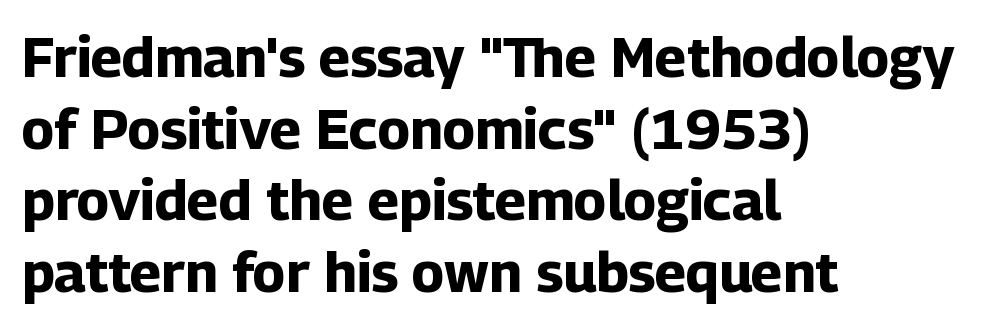
The image shows 56 px bold sans-serif type, upright; set left-aligned, normal line spacing (1.28x), normal letter spacing, not underlined; low stroke contrast and a medium x-height.
